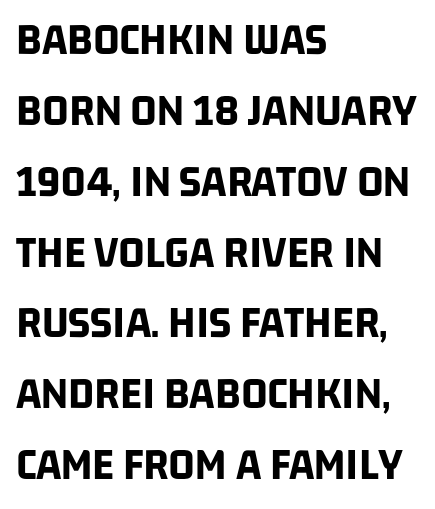
Font category for this specimen: sans-serif. I'd describe the lettering as bold — thick and assertive. Teacher's note: observe the even left margin — that is flush-left alignment. The strip under each line holds only bare page. The rendering uses natural spacing where letterforms have individual widths.
